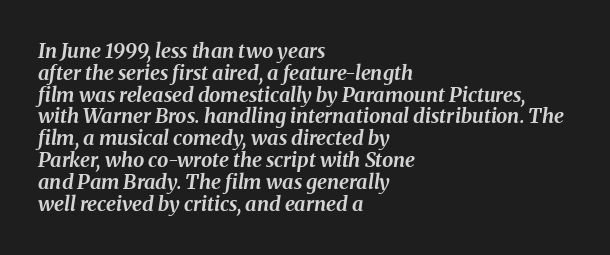
Q: Is the text bold? A: Yes.
Q: Is the text italic (slanted)? A: Yes, it leans right by about 8 degrees.
Q: Is the text underlined? A: No.
Q: How is the paragraph aligned? A: Left-aligned.
Q: Is the spacing between letters normal or unusually wide? A: Normal.
Q: Is the spacing between lines tight, normal or loose? A: Tight.
